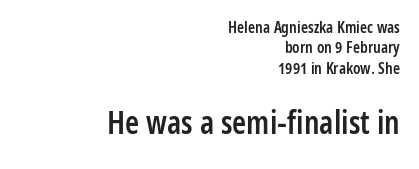
The image shows 32 px semibold, condensed sans-serif type, upright; set right-aligned, normal line spacing (1.27x), normal letter spacing, not underlined; the second (bottom) block is 2.0x larger; low stroke contrast and a medium x-height.
